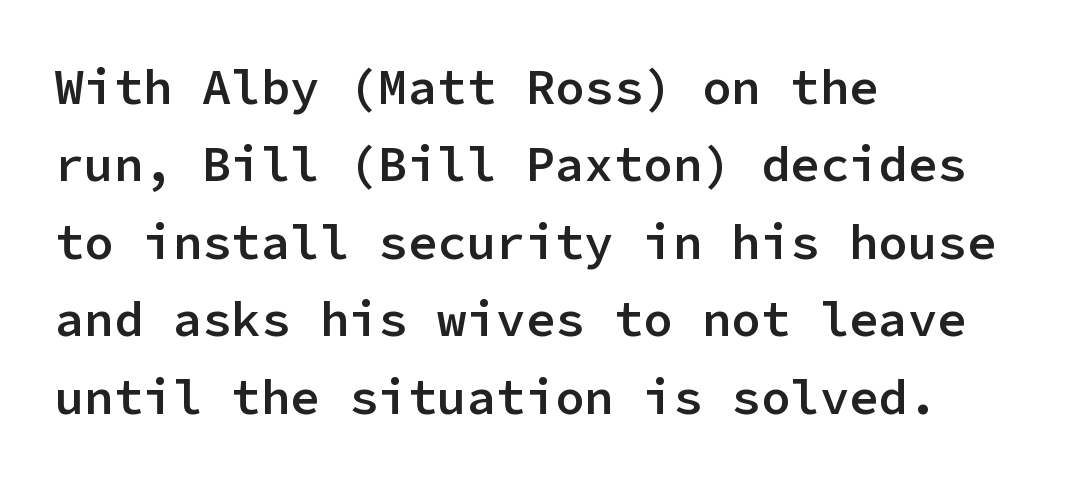
The image shows 49 px semibold sans-serif type, upright, monospaced; set left-aligned, normal line spacing (1.58x), normal letter spacing, not underlined; low stroke contrast and a medium x-height.
